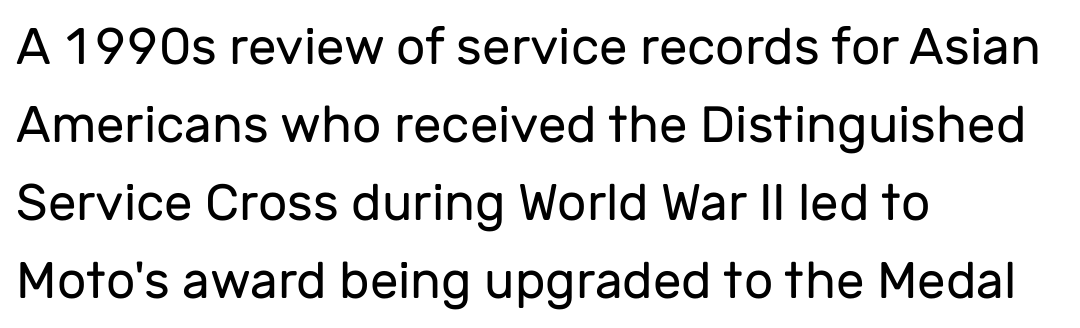
{"serif": "no", "italic": "no", "bold": "no", "weight": "regular", "width": "normal", "stroke_contrast": "low", "x_height": "medium", "monospaced": "no", "underline": "no", "align": "left", "line_spacing": "normal", "line_spacing_ratio": 1.53, "letter_spacing": "normal", "letter_spacing_em": 0.0, "glyph_px": 51}
